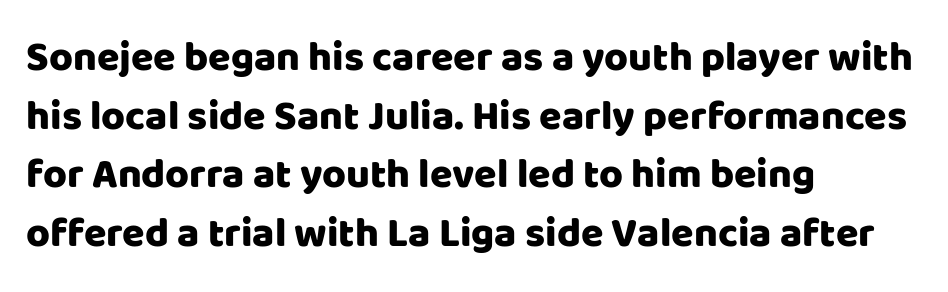
Q: Is the text italic (slanted)? A: No, it is upright.
Q: Is the typeface a serif or a sans-serif typeface? A: Sans-serif.
Q: Is the text underlined? A: No.
Q: How is the paragraph aligned? A: Left-aligned.
Q: Is the spacing between letters normal or unusually wide? A: Normal.
Q: Is the spacing between lines tight, normal or loose? A: Normal.
Q: Width (condensed, normal, or wide)? A: Normal.
Q: Stroke contrast? A: Low.
Q: x-height? A: Large.
Q: Monospaced? A: No.
